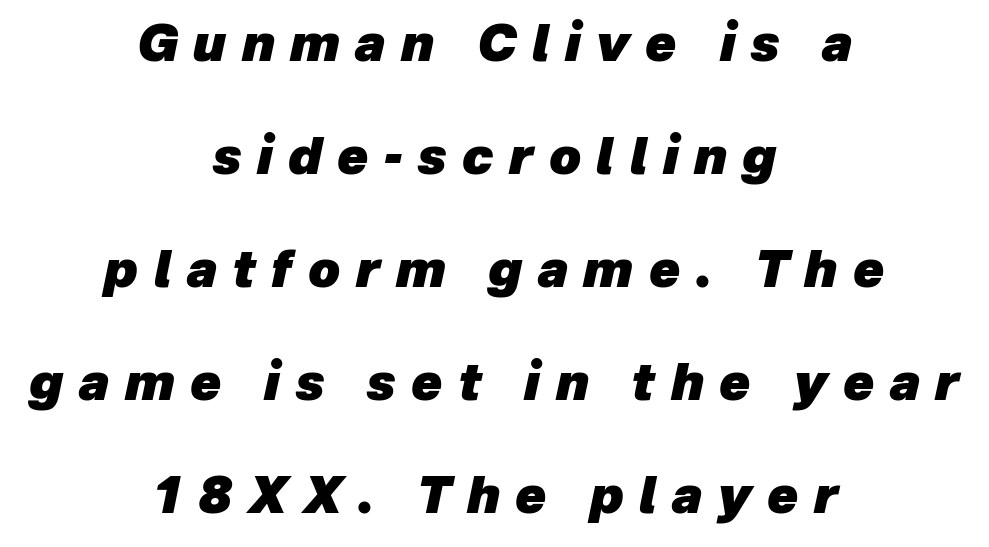
Q: Is the text bold? A: Yes.
Q: Is the text italic (slanted)? A: Yes, it leans right by about 12 degrees.
Q: Is the text underlined? A: No.
Q: How is the paragraph aligned? A: Centered.
Q: Is the spacing between letters normal or unusually wide? A: Unusually wide.
Q: Is the spacing between lines tight, normal or loose? A: Loose.
Q: Width (condensed, normal, or wide)? A: Normal.
Q: Stroke contrast? A: Low.
Q: x-height? A: Medium.
Q: Monospaced? A: No.
